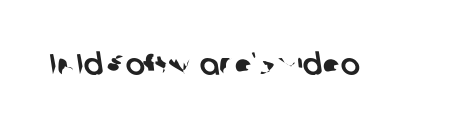
The image shows 29 px sans-serif type; set normal letter spacing, not underlined; low stroke contrast and a medium x-height.
